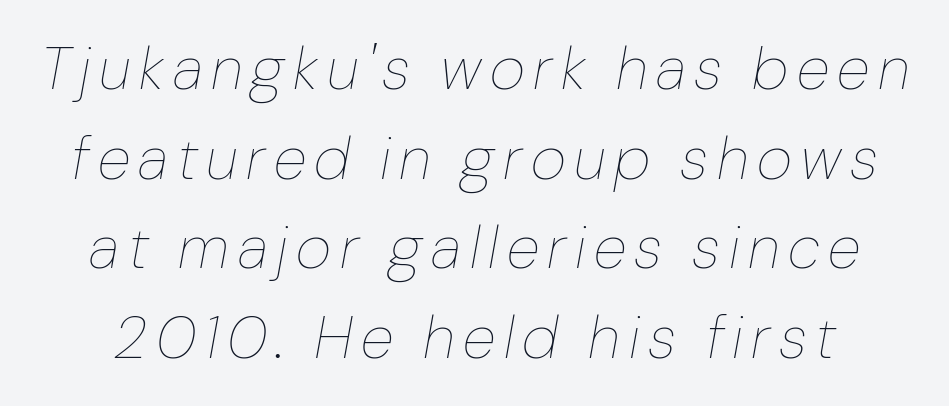
Q: Is the text bold? A: No.
Q: Is the text italic (slanted)? A: Yes, it leans right by about 10 degrees.
Q: Is the text underlined? A: No.
Q: Is the spacing between lines tight, normal or loose? A: Normal.
Q: Width (condensed, normal, or wide)? A: Normal.
Q: Stroke contrast? A: Low.
Q: x-height? A: Medium.
Q: Monospaced? A: No.
